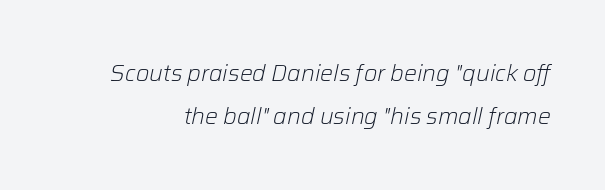
{"italic": "yes", "lean": "right", "slant_degrees": 12, "bold": "no", "underline": "no", "line_spacing_ratio": 1.88, "letter_spacing": "normal", "letter_spacing_em": 0.0, "glyph_px": 23}
